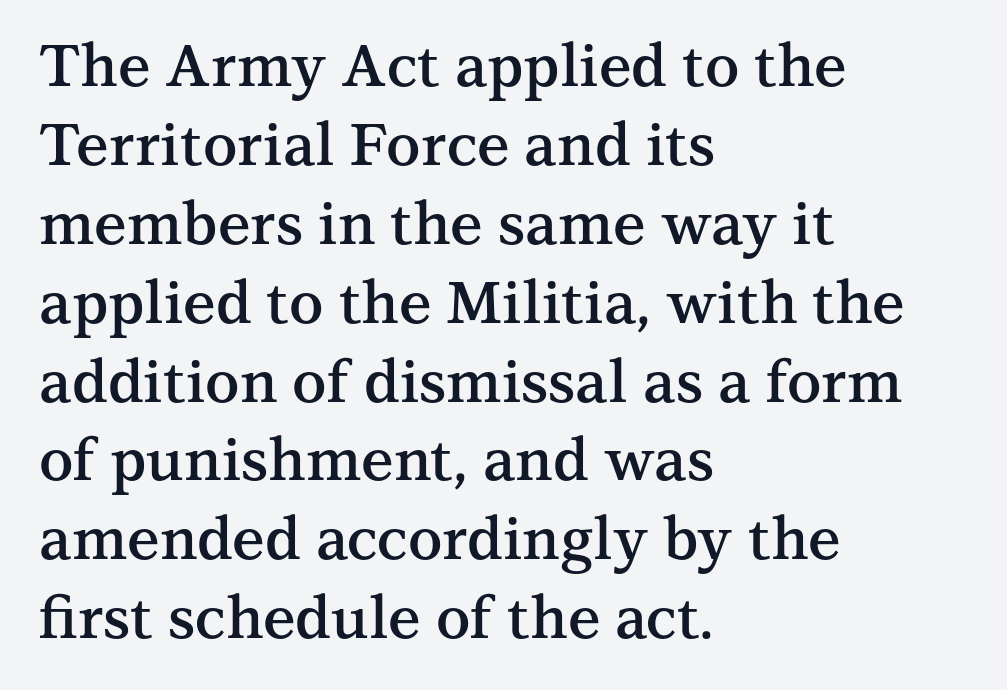
The image shows 58 px semibold serif type, upright; set left-aligned, normal line spacing (1.36x), normal letter spacing, not underlined; medium stroke contrast and a medium x-height.
